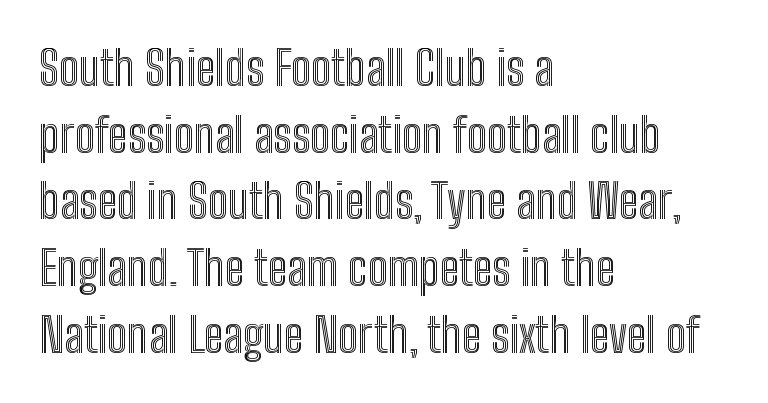
{"italic": "no", "width": "condensed", "x_height": "medium", "monospaced": "no", "underline": "no", "align": "left", "line_spacing": "normal", "line_spacing_ratio": 1.42, "letter_spacing": "normal", "letter_spacing_em": 0.0, "glyph_px": 47}
